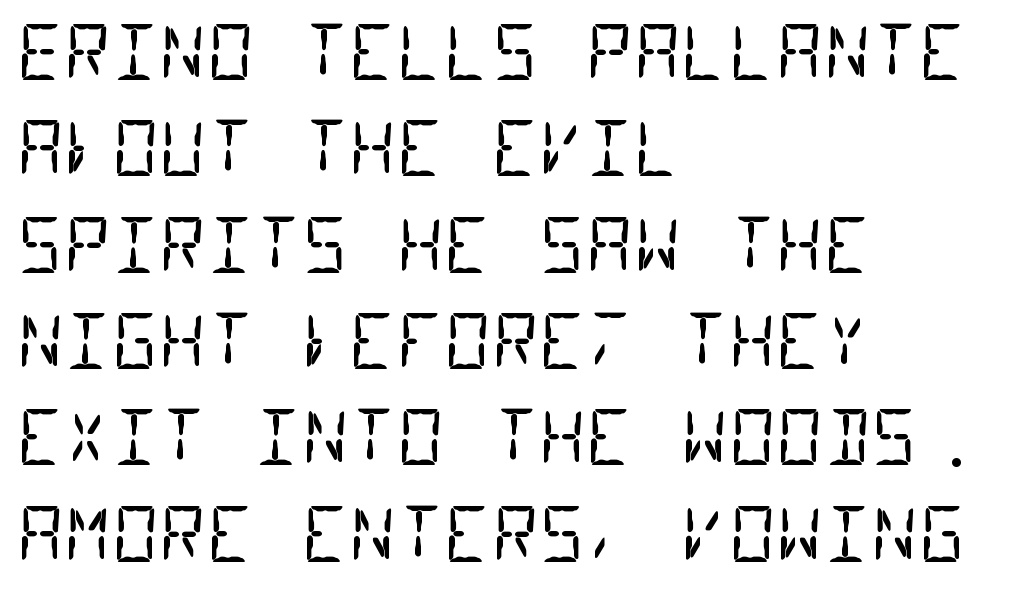
Quick note: underline off. Whoever set this chose a conventional vertical rhythm. Left-aligned paragraph, ragged on the right. I'd call this a sans setting — the letters go barefoot.
